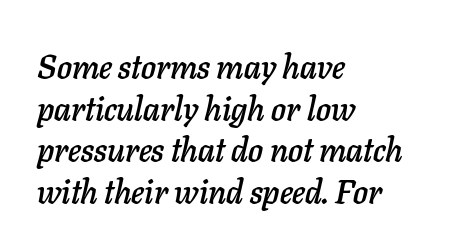
The image shows 33 px text type, italic (leaning right); set left-aligned, normal line spacing (1.26x), normal letter spacing, not underlined; low stroke contrast and a medium x-height.
